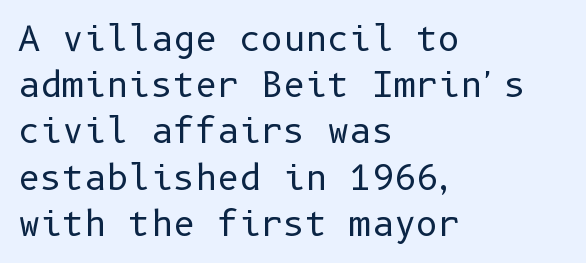
{"serif": "no", "italic": "no", "bold": "no", "weight": "regular", "width": "normal", "stroke_contrast": "low", "x_height": "medium", "underline": "no", "align": "left", "line_spacing": "normal", "line_spacing_ratio": 1.36, "letter_spacing": "normal", "letter_spacing_em": 0.0, "glyph_px": 34}
